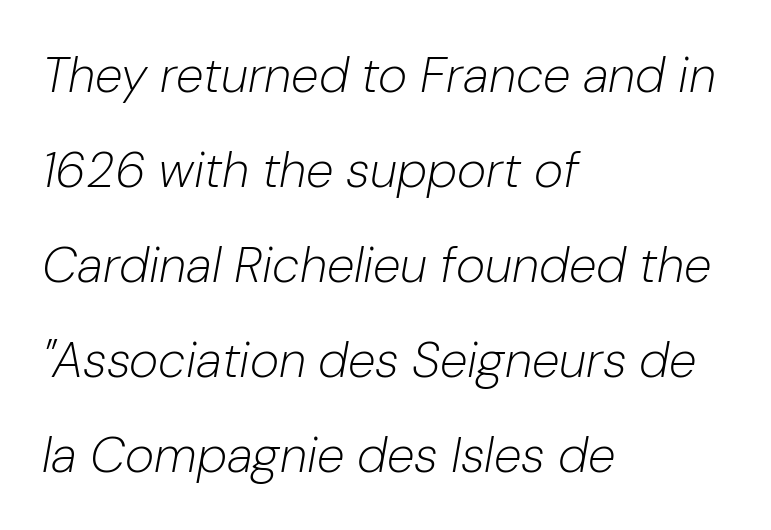
Q: Is the text bold? A: No.
Q: Is the text italic (slanted)? A: Yes, it leans right by about 10 degrees.
Q: Is the text underlined? A: No.
Q: How is the paragraph aligned? A: Left-aligned.
Q: Is the spacing between letters normal or unusually wide? A: Normal.
Q: Is the spacing between lines tight, normal or loose? A: Loose.
Q: Width (condensed, normal, or wide)? A: Normal.
Q: Stroke contrast? A: Low.
Q: x-height? A: Medium.
Q: Monospaced? A: No.
